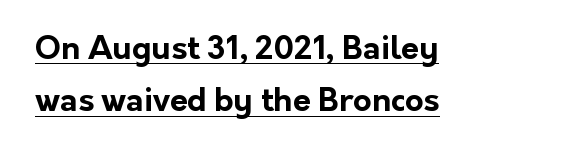
You'd pick this weight for a headline — it's a proper bold. All the whitespace from short lines collects on the right. Regarding leading, the lines here are spaced in the standard way. The rendering uses natural spacing where letterforms have individual widths. What kind of face is this? One without serifs — a sans.
